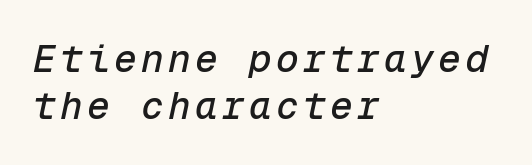
Words float on clear page, feet unadorned. In terms of posture, this sample is oblique. Typeset ragged right — the left edge is the straight one. Note the uniform advance width — an 'i' takes as much space as an 'm'.
